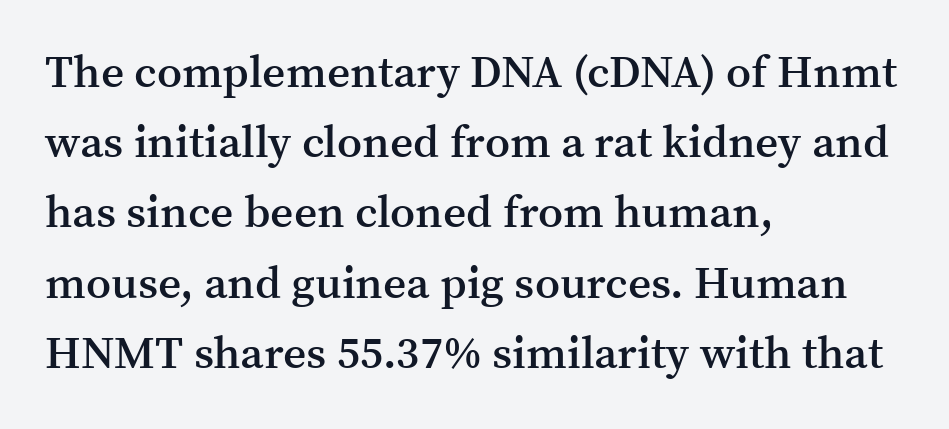
{"serif": "yes", "italic": "no", "bold": "semi", "weight": "semibold", "width": "normal", "stroke_contrast": "medium", "x_height": "medium", "monospaced": "no", "underline": "no", "align": "left", "line_spacing": "normal", "line_spacing_ratio": 1.56, "letter_spacing": "normal", "letter_spacing_em": 0.0, "glyph_px": 45}
